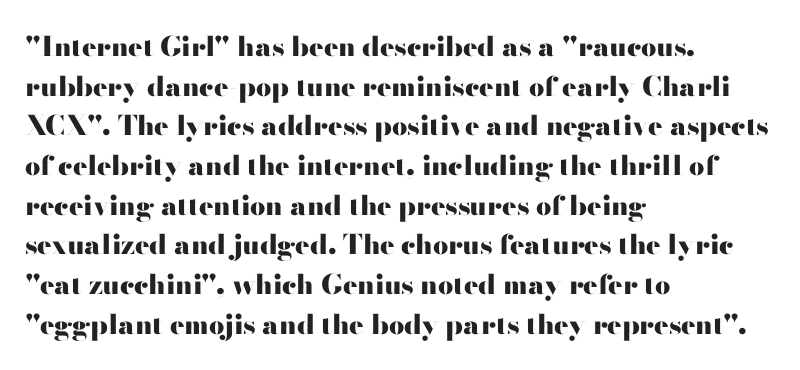
Q: Is the text bold? A: Yes.
Q: Is the text italic (slanted)? A: No, it is upright.
Q: Is the text underlined? A: No.
Q: How is the paragraph aligned? A: Left-aligned.
Q: Is the spacing between letters normal or unusually wide? A: Normal.
Q: Is the spacing between lines tight, normal or loose? A: Normal.
